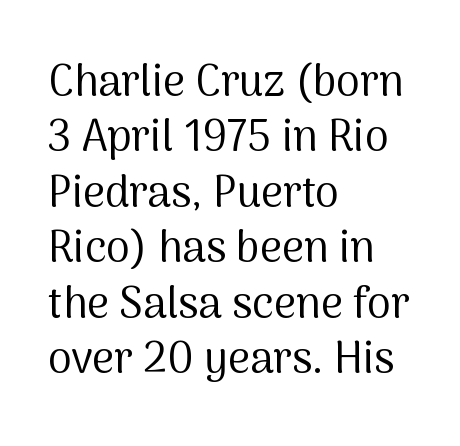
Q: Is the text bold? A: No.
Q: Is the text italic (slanted)? A: No, it is upright.
Q: Is the typeface a serif or a sans-serif typeface? A: Sans-serif.
Q: Is the text underlined? A: No.
Q: How is the paragraph aligned? A: Left-aligned.
Q: Is the spacing between letters normal or unusually wide? A: Normal.
Q: Is the spacing between lines tight, normal or loose? A: Normal.
Q: Width (condensed, normal, or wide)? A: Normal.
Q: Stroke contrast? A: Medium.
Q: x-height? A: Medium.
Q: Monospaced? A: No.
